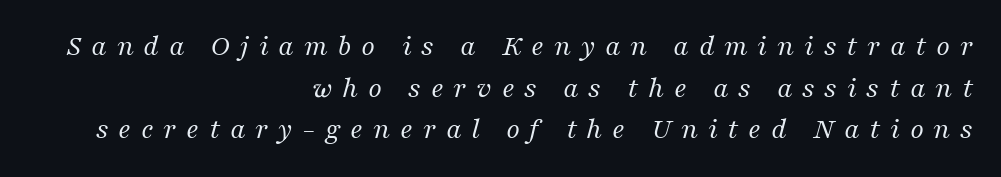
Is the stroke heavy? The answer is a plain regular-or-lighter. Only glyphs here, with clear space below each row. Type style note: has serifs. The gaps between neighbouring characters are conspicuously large.
